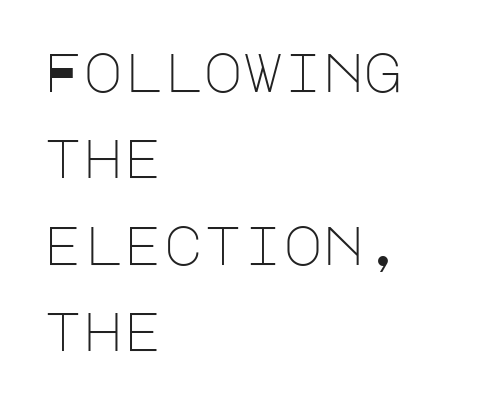
Q: Is the text bold? A: No.
Q: Is the text italic (slanted)? A: No, it is upright.
Q: Is the typeface a serif or a sans-serif typeface? A: Sans-serif.
Q: Is the text underlined? A: No.
Q: How is the paragraph aligned? A: Left-aligned.
Q: Is the spacing between letters normal or unusually wide? A: Normal.
Q: Is the spacing between lines tight, normal or loose? A: Normal.
Q: Width (condensed, normal, or wide)? A: Normal.
Q: Stroke contrast? A: Low.
Q: x-height? A: Large.
